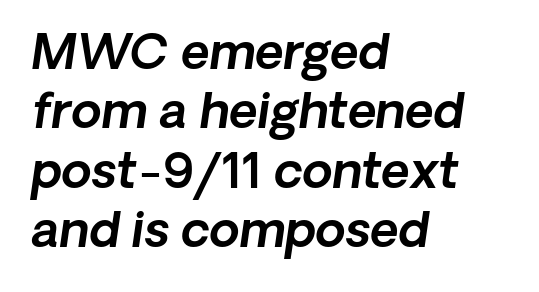
{"serif": "no", "width": "normal", "x_height": "medium", "monospaced": "no", "underline": "no", "align": "left", "line_spacing_ratio": 1.21, "letter_spacing": "normal", "letter_spacing_em": 0.0, "glyph_px": 49}
